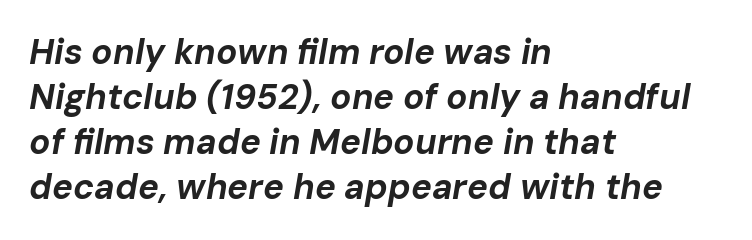
The image shows 35 px bold type, italic (leaning right); set left-aligned, normal line spacing (1.29x), normal letter spacing, not underlined; low stroke contrast and a medium x-height.
